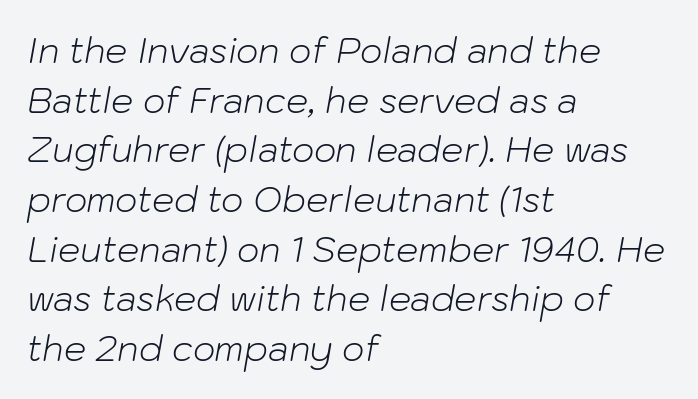
{"italic": "yes", "lean": "right", "slant_degrees": 10, "bold": "no", "weight": "light", "width": "normal", "stroke_contrast": "low", "x_height": "medium", "monospaced": "no", "underline": "no", "align": "left", "line_spacing": "normal", "line_spacing_ratio": 1.42, "letter_spacing": "normal", "letter_spacing_em": 0.0, "glyph_px": 35}
